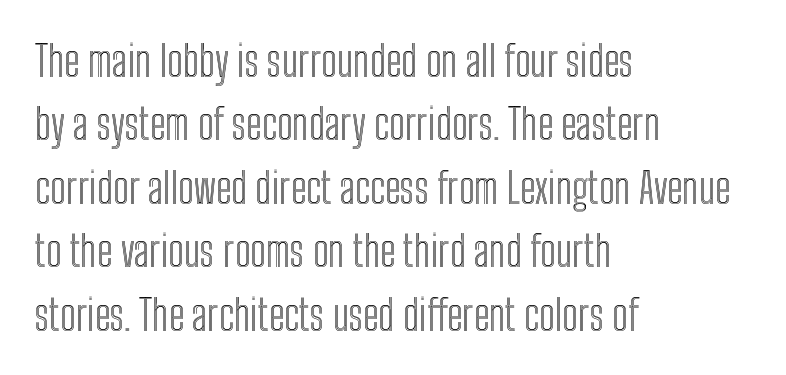
Ordinary non-slanted type is in use. The horizontal fit of the characters is conventional and even. Plain, unruled lines of type. Varying glyph widths throughout — classic text-font behaviour. If you drew a ruler down the left edge, every line would touch it.
